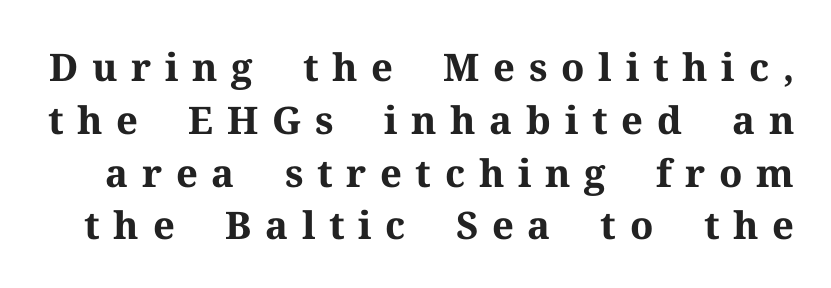
Compared with an ordinary text face, these strokes are far heavier — a full bold. Students, observe: this is what conventionally led text looks like. Words float on clear page, feet unadorned. Words appear elongated and porous because spacing is wide. Looks like regular typesetting: each glyph gets only the width it needs.
